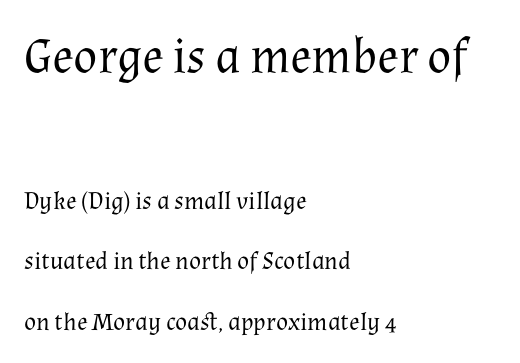
Successive baselines arrive slowly, with a big drop between each. Designer's note — italics off, roman on. Which chunk is bigger? The first one — the top block dwarfs the bottom. Character widths vary here, with narrow letters taking less room than wide ones. Old-style or modern, the face here clearly has serifs.
